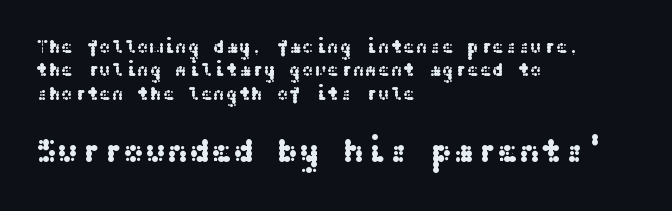
{"serif": "no", "italic": "no", "width": "wide", "stroke_contrast": "medium", "x_height": "medium", "underline": "no", "align": "left", "line_spacing_ratio": 1.23, "letter_spacing": "normal", "letter_spacing_em": 0.0, "larger_block": "second", "size_ratio": 1.74, "glyph_px": 33}
